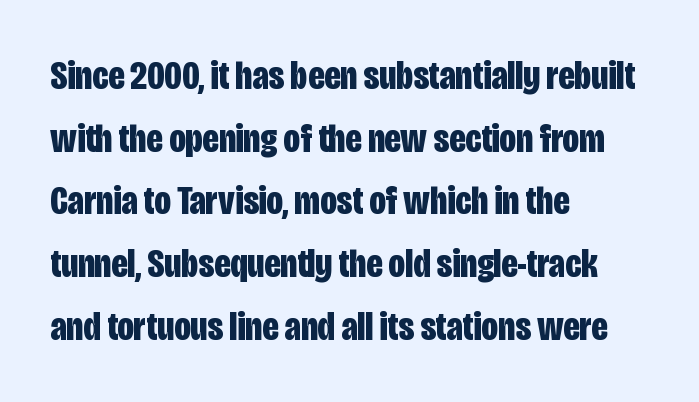
{"serif": "no", "italic": "no", "bold": "yes", "weight": "bold", "width": "condensed", "stroke_contrast": "low", "x_height": "large", "monospaced": "no", "underline": "no", "align": "left", "line_spacing": "normal", "line_spacing_ratio": 1.53, "letter_spacing": "normal", "letter_spacing_em": 0.0, "glyph_px": 41}
